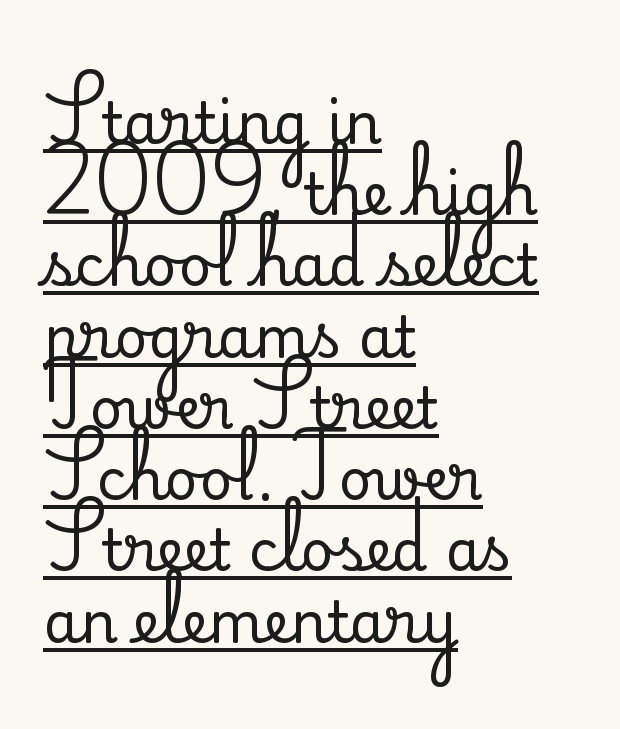
Where is the straight margin? On the left. Regarding leading, the lines here are spaced in the standard way. The sample's only ornament is a line tracing under the words. Serifs: yes, visible at the terminals of the letterforms. Character widths vary here, with narrow letters taking less room than wide ones. No italicization has been applied; the sample stays upright.
